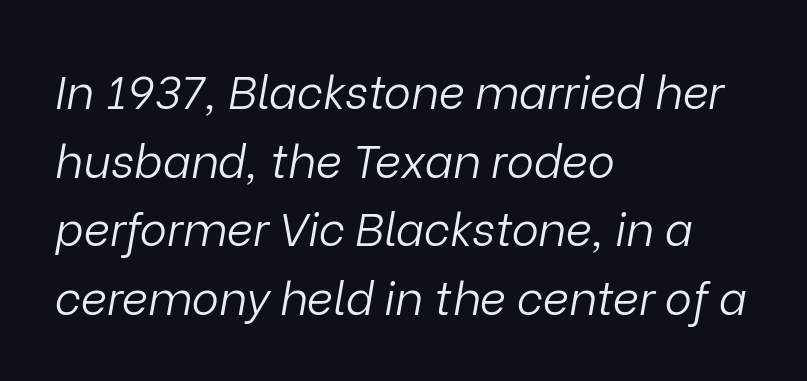
Q: Is the text bold? A: No.
Q: Is the text italic (slanted)? A: Yes, it leans right by about 9 degrees.
Q: Is the text underlined? A: No.
Q: How is the paragraph aligned? A: Left-aligned.
Q: Is the spacing between letters normal or unusually wide? A: Normal.
Q: Is the spacing between lines tight, normal or loose? A: Normal.
Q: Width (condensed, normal, or wide)? A: Normal.
Q: Stroke contrast? A: Low.
Q: x-height? A: Medium.
Q: Monospaced? A: No.
